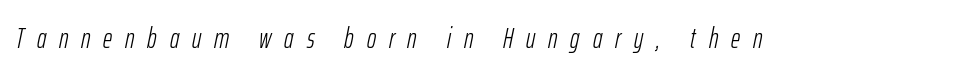
The image shows 28 px light, condensed type, italic (leaning right); set unusually wide letter spacing (+0.46 em), not underlined; low stroke contrast and a medium x-height.
